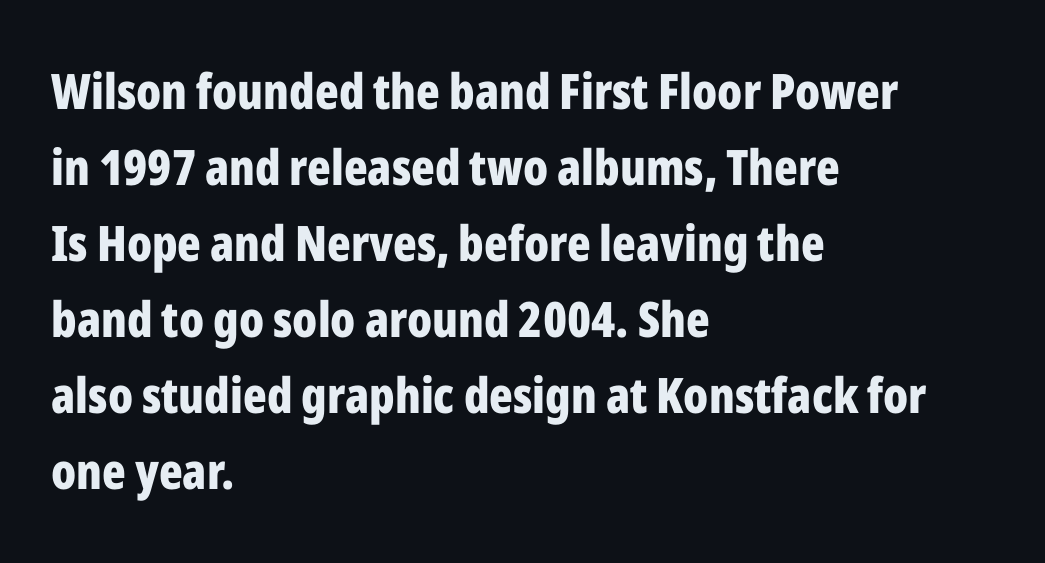
{"serif": "no", "italic": "no", "bold": "yes", "weight": "bold", "width": "condensed", "stroke_contrast": "low", "x_height": "medium", "monospaced": "no", "underline": "no", "align": "left", "line_spacing": "normal", "line_spacing_ratio": 1.55, "letter_spacing": "normal", "letter_spacing_em": 0.0, "glyph_px": 49}
